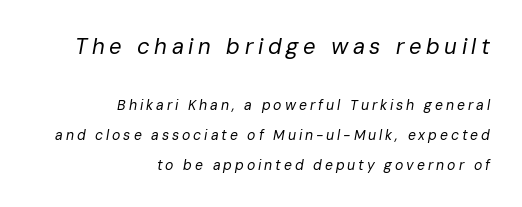
{"italic": "yes", "lean": "right", "slant_degrees": 10, "bold": "no", "underline": "no", "align": "right", "line_spacing": "loose", "line_spacing_ratio": 2.12, "letter_spacing": "wide", "letter_spacing_em": 0.21, "larger_block": "first", "size_ratio": 1.57, "glyph_px": 22}
